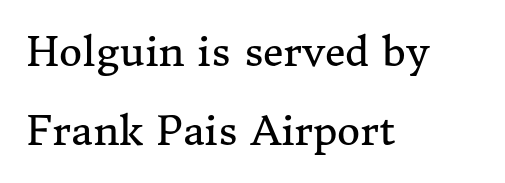
Italic? Not at all — the glyphs are vertical. Does the copy run flush right? No — it runs flush left. The typeface has the unassuming heft of standard copy or less. Old-style or modern, the face here clearly has serifs.
